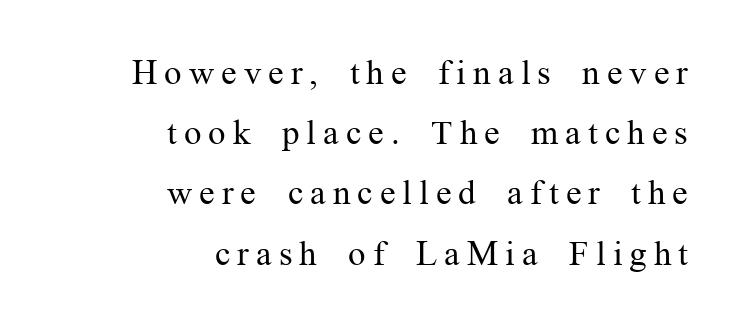
Q: Is the text bold? A: No.
Q: Is the text italic (slanted)? A: No, it is upright.
Q: Is the typeface a serif or a sans-serif typeface? A: Serif.
Q: Is the text underlined? A: No.
Q: How is the paragraph aligned? A: Right-aligned.
Q: Is the spacing between letters normal or unusually wide? A: Unusually wide.
Q: Width (condensed, normal, or wide)? A: Normal.
Q: Stroke contrast? A: Medium.
Q: x-height? A: Medium.
Q: Monospaced? A: No.
